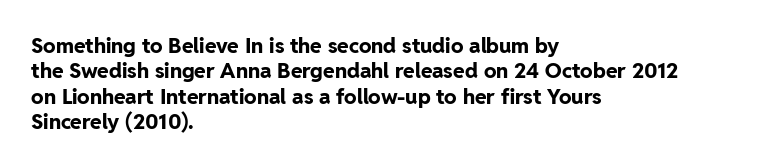
The image shows 21 px bold type, upright; set left-aligned, line spacing 1.21x, normal letter spacing, not underlined.
